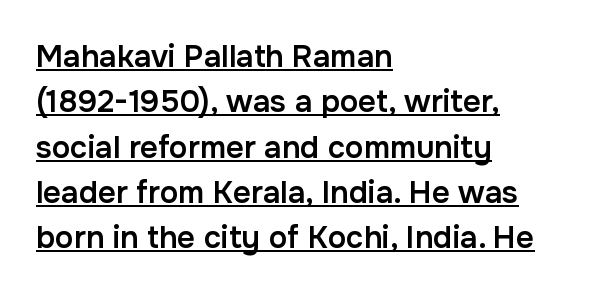
Compared with typical body copy, the letter spacing here is the same. Every character sits straight up, as roman type does. Teacher's note: observe the even left margin — that is flush-left alignment. Regarding serifs, this sample does without them.
